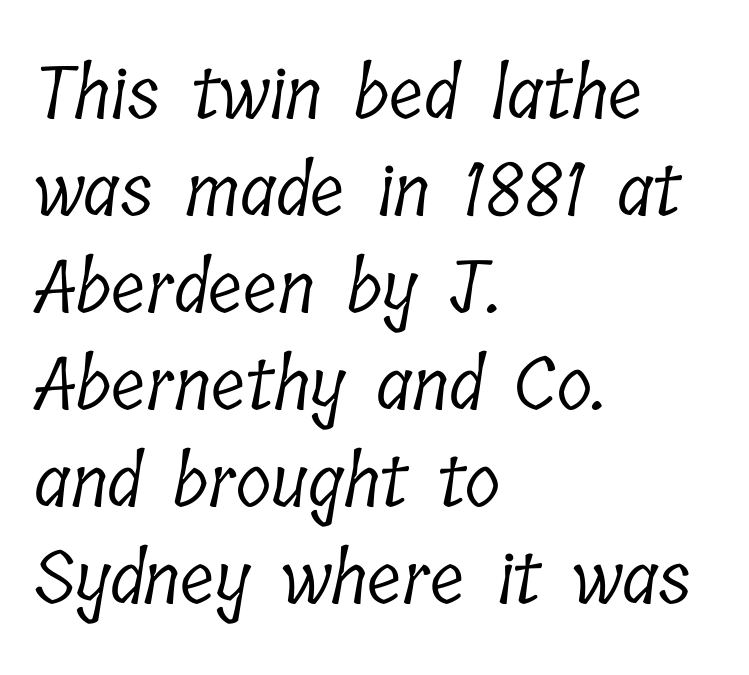
{"serif": "yes", "bold": "no", "weight": "light", "width": "condensed", "stroke_contrast": "low", "x_height": "medium", "monospaced": "no", "underline": "no", "align": "left", "line_spacing": "normal", "line_spacing_ratio": 1.33, "letter_spacing": "normal", "letter_spacing_em": 0.0, "glyph_px": 73}
